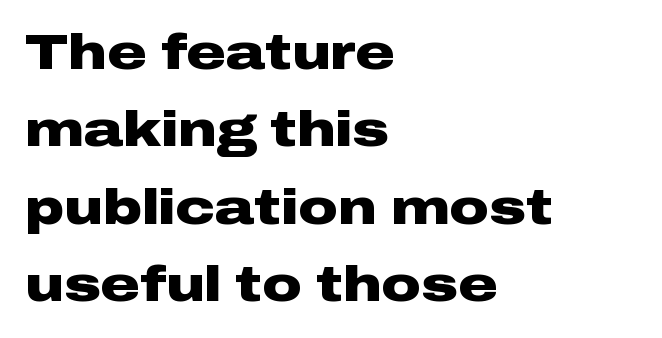
The image shows 49 px heavy, wide sans-serif type, upright; set left-aligned, normal line spacing (1.58x), normal letter spacing, not underlined; low stroke contrast and a medium x-height.
